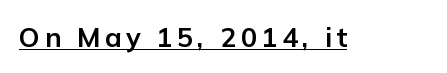
{"italic": "no", "bold": "yes", "underline": "yes", "glyph_px": 27}
